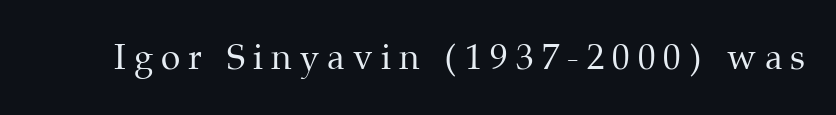
The font is comparable to plain body text, perhaps lighter. Any mark beneath the type? The region is blank. A typesetter would label this face a serif. Is this a fixed-width face? No — the glyphs have proportional, varying widths. Italic: no, the glyphs are upright roman.
